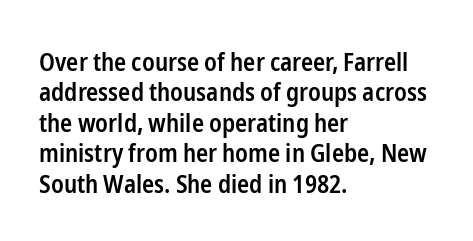
This is moderately heavy type, rendered in semibold. The lines are quadded left. The words here are not underlined. Look at the tracking — it's just the regular setting, nothing added. No italicization has been applied; the sample stays upright.
